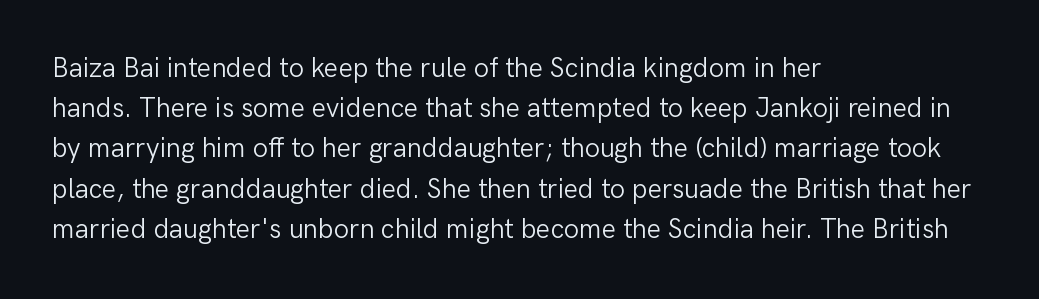
The paragraph shown leans on its left margin. Has an underline been added? It has not. The font's upright variant was chosen for this text. The cut favours lightness, reaching ordinary text weight at its darkest.
